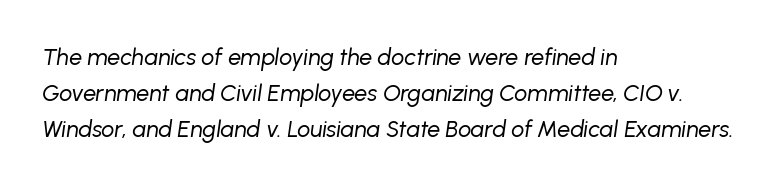
{"italic": "yes", "lean": "right", "slant_degrees": 8, "bold": "no", "underline": "no", "align": "left", "line_spacing": "normal", "line_spacing_ratio": 1.57, "letter_spacing": "normal", "letter_spacing_em": 0.0, "glyph_px": 23}
